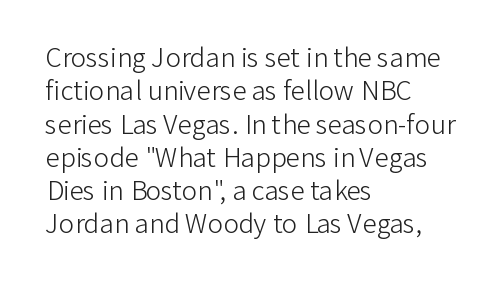
{"italic": "no", "bold": "no", "underline": "no", "align": "left", "line_spacing": "normal", "line_spacing_ratio": 1.28, "letter_spacing": "normal", "letter_spacing_em": 0.0, "glyph_px": 26}
